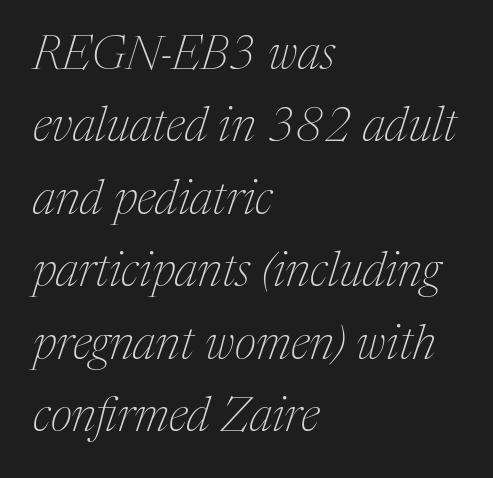
A classic flush-left, rag-right setting is used for this passage. Spacing verdict: proportional, widths tailored to each character. Compared with ordinary roman type, these characters are visibly tilted. Decoration check: the copy has no underline.
